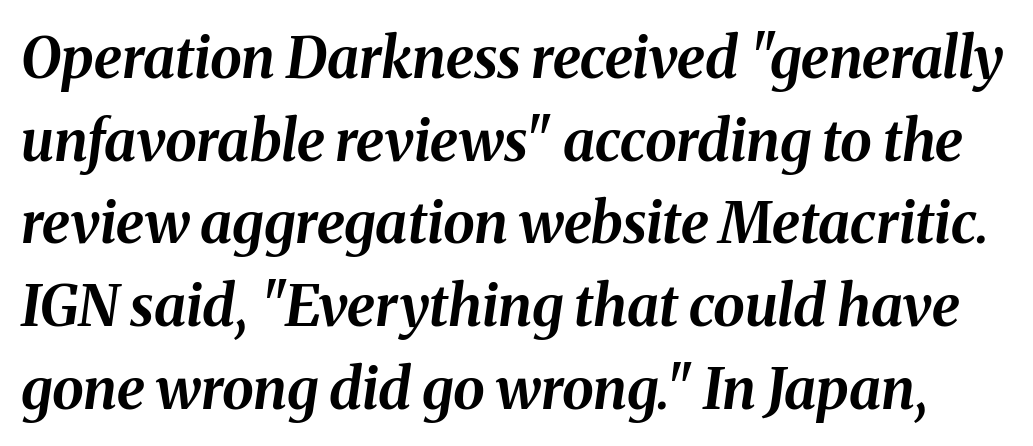
This sample keeps an unexceptional amount of space between lines. The face used here is rendered with its standard letterfit. Each letter keeps its own natural width here, so spacing adapts to shape. Does the weight exceed regular? Yes, all the way to bold. The specimen reads as italic at a glance. Underline: absent.
